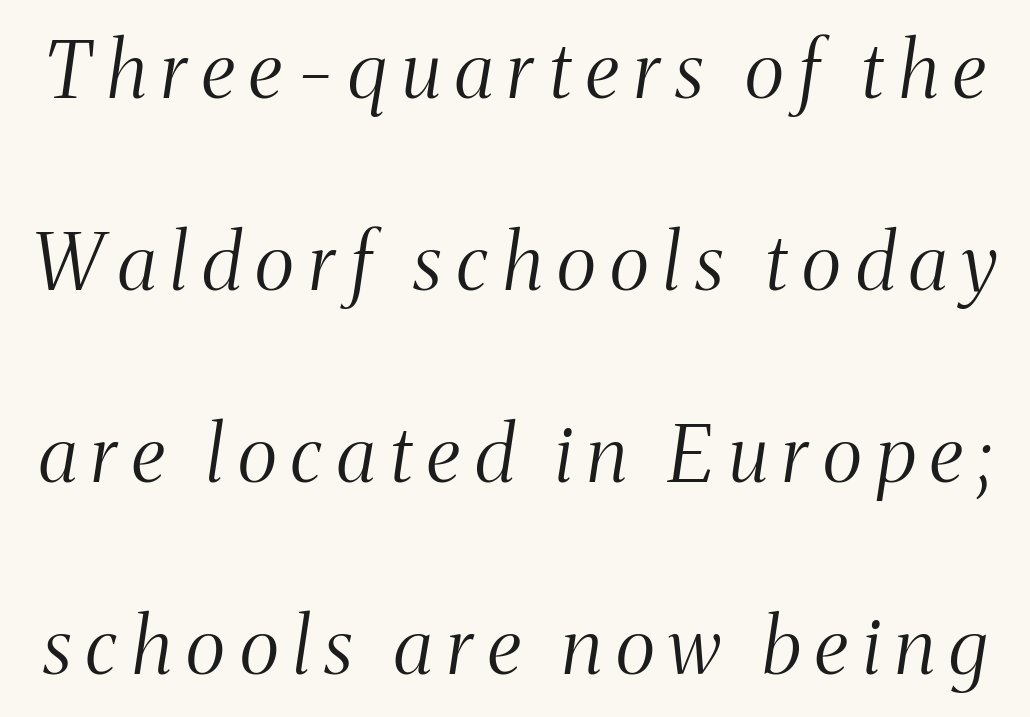
Stroke mass is kept to a normal reading level or below. These lines stand farther apart than default settings would place them. The face used here has a pronounced slope to its letters. Plain, unruled lines of type. Typographically, this falls in the serif category.
